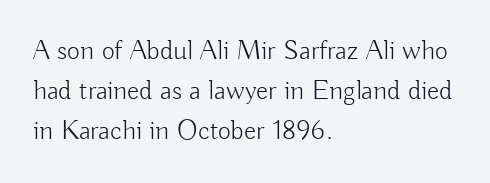
Q: Is the text bold? A: No.
Q: Is the text italic (slanted)? A: No, it is upright.
Q: Is the typeface a serif or a sans-serif typeface? A: Sans-serif.
Q: Is the text underlined? A: No.
Q: How is the paragraph aligned? A: Left-aligned.
Q: Is the spacing between letters normal or unusually wide? A: Normal.
Q: Is the spacing between lines tight, normal or loose? A: Normal.
Q: Width (condensed, normal, or wide)? A: Normal.
Q: Stroke contrast? A: Low.
Q: x-height? A: Small.
Q: Monospaced? A: No.
